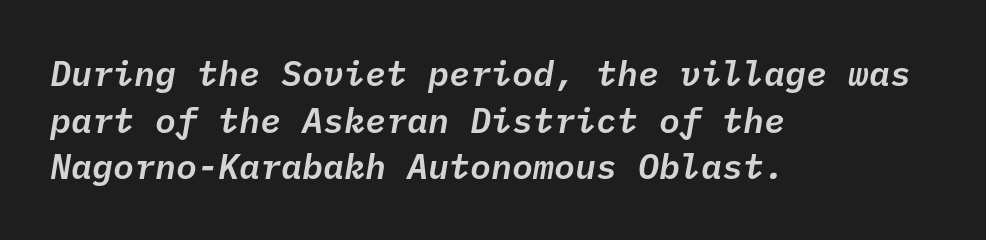
The image shows 35 px text type, italic (leaning right), monospaced; set left-aligned, normal line spacing (1.33x), normal letter spacing, not underlined; low stroke contrast and a medium x-height.
